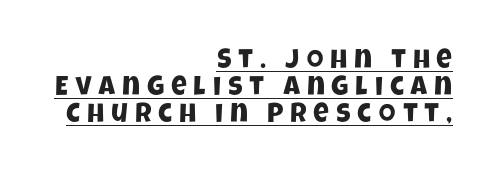
{"underline": "yes", "align": "right", "line_spacing": "tight", "line_spacing_ratio": 1.0, "letter_spacing": "wide", "letter_spacing_em": 0.26, "glyph_px": 27}
